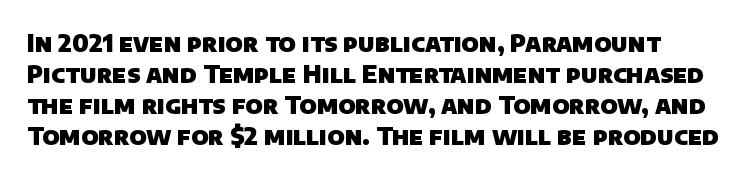
The image shows 24 px bold type; set normal line spacing (1.29x), normal letter spacing, not underlined.
